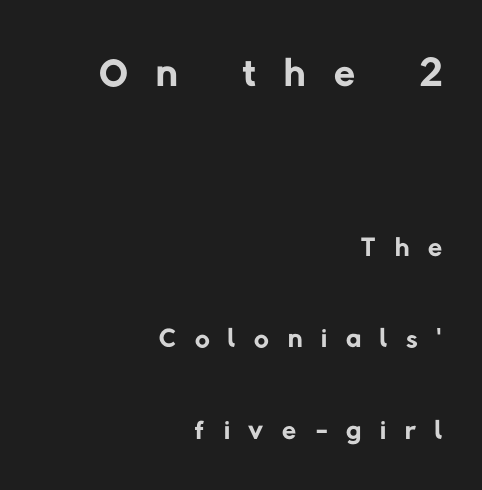
Horizontal alignment here is rightward, an uncommon choice for prose. A typesetter would call this proportional, since set widths differ per character. Words appear elongated and porous because spacing is wide. Interline gaps are noticeably wide in this sample. I'd call this a sans setting — the letters go barefoot. Bold? No — there's no thickening of the strokes.
